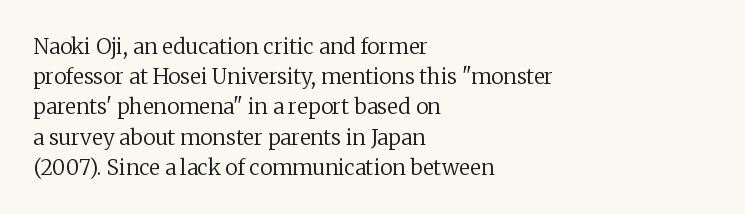
Regarding leading, the lines here are spaced in the standard way. Underline: absent. A classic flush-left, rag-right setting is used for this passage. Every character sits straight up, as roman type does.
